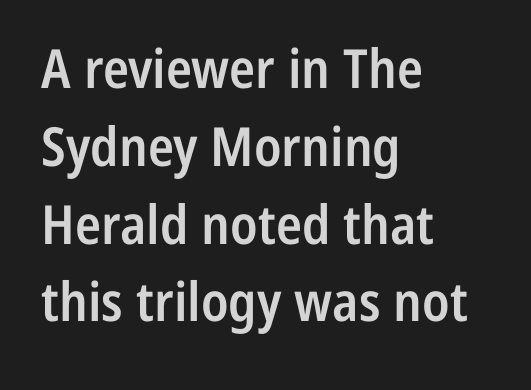
{"serif": "no", "italic": "no", "bold": "semi", "weight": "semibold", "width": "condensed", "stroke_contrast": "low", "x_height": "medium", "monospaced": "no", "underline": "no", "align": "left", "line_spacing": "normal", "line_spacing_ratio": 1.44, "letter_spacing": "normal", "letter_spacing_em": 0.0, "glyph_px": 54}
